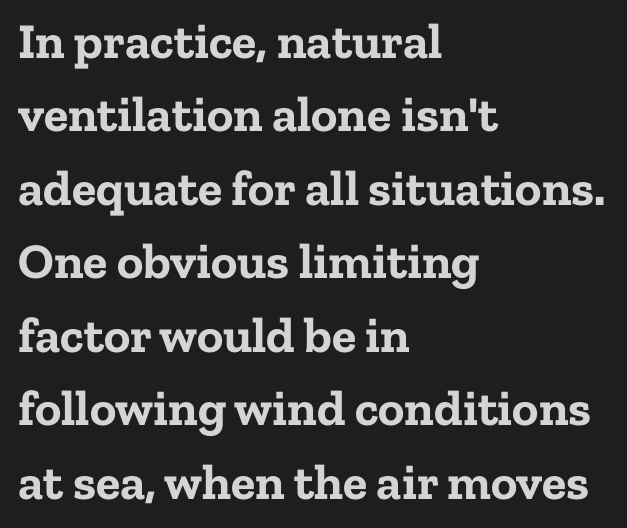
The image shows 50 px bold serif type, upright; set left-aligned, normal line spacing (1.47x), normal letter spacing, not underlined; low stroke contrast and a medium x-height.
